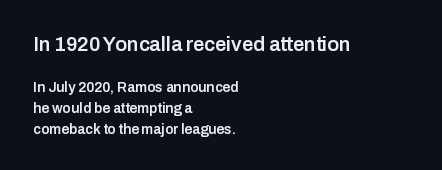
Vertical strokes here are truly vertical. In terms of weight, the rendering is demibold, just under bold. The face used here appears at its bigger size in the upper chunk. This rendering uses left alignment, leaving the right contour irregular. Students, note that the glyphs here touch the page at normal intervals. Descender tails drop into unmarked territory.
